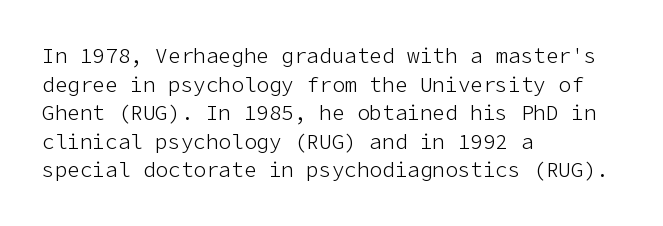
{"italic": "no", "bold": "no", "underline": "no", "align": "left", "line_spacing": "normal", "line_spacing_ratio": 1.36, "letter_spacing": "normal", "letter_spacing_em": 0.0, "glyph_px": 21}
